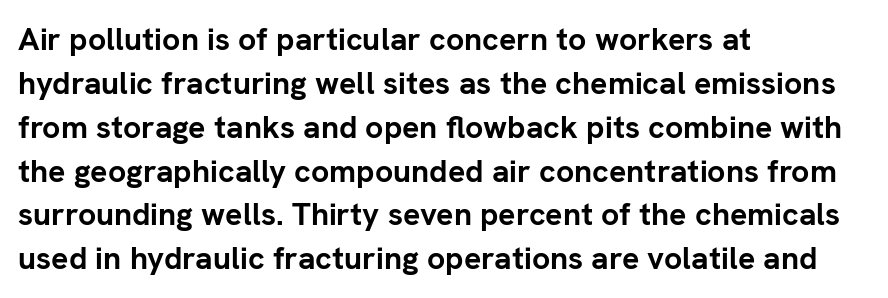
Q: Is the text bold? A: Yes.
Q: Is the text italic (slanted)? A: No, it is upright.
Q: Is the typeface a serif or a sans-serif typeface? A: Sans-serif.
Q: Is the text underlined? A: No.
Q: How is the paragraph aligned? A: Left-aligned.
Q: Is the spacing between letters normal or unusually wide? A: Normal.
Q: Is the spacing between lines tight, normal or loose? A: Normal.
Q: Width (condensed, normal, or wide)? A: Normal.
Q: Stroke contrast? A: Low.
Q: x-height? A: Medium.
Q: Monospaced? A: No.
